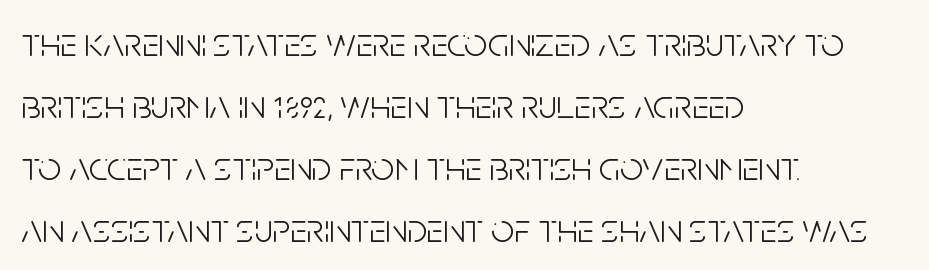
Q: Is the text bold? A: No.
Q: Is the text italic (slanted)? A: No, it is upright.
Q: Is the typeface a serif or a sans-serif typeface? A: Sans-serif.
Q: Is the text underlined? A: No.
Q: How is the paragraph aligned? A: Left-aligned.
Q: Is the spacing between letters normal or unusually wide? A: Normal.
Q: Is the spacing between lines tight, normal or loose? A: Normal.
Q: Width (condensed, normal, or wide)? A: Condensed.
Q: Stroke contrast? A: Low.
Q: x-height? A: Large.
Q: Monospaced? A: No.
